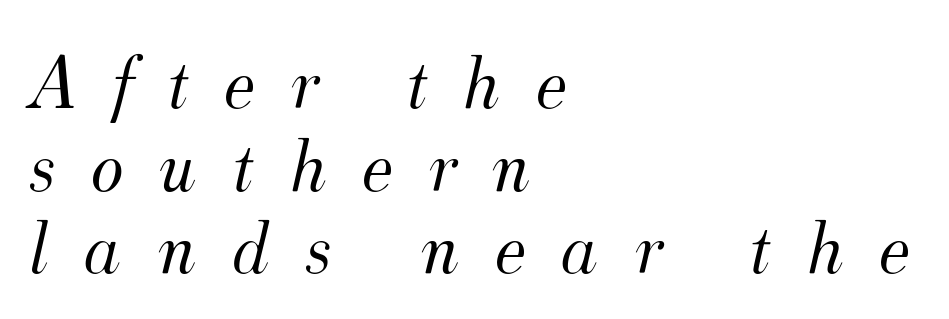
Observe the lean: these are italic letterforms. Anything drawn beneath the words? Only blank space. The designer dialed line spacing down below the default. Tracking value appears strongly positive — letters spread wide. Compared with a typical body face, this is equally light or lighter still. The rag falls on the right side of this text block.
